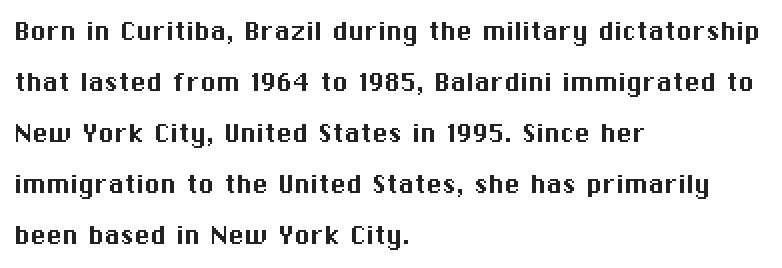
In terms of leading, this rendering sits right in the middle. Every row of glyphs begins at an identical x-position on the left. Spacing verdict: proportional, widths tailored to each character. Do the letters lean? They stand straight. Glyph-to-glyph distance matches everyday printed text.
